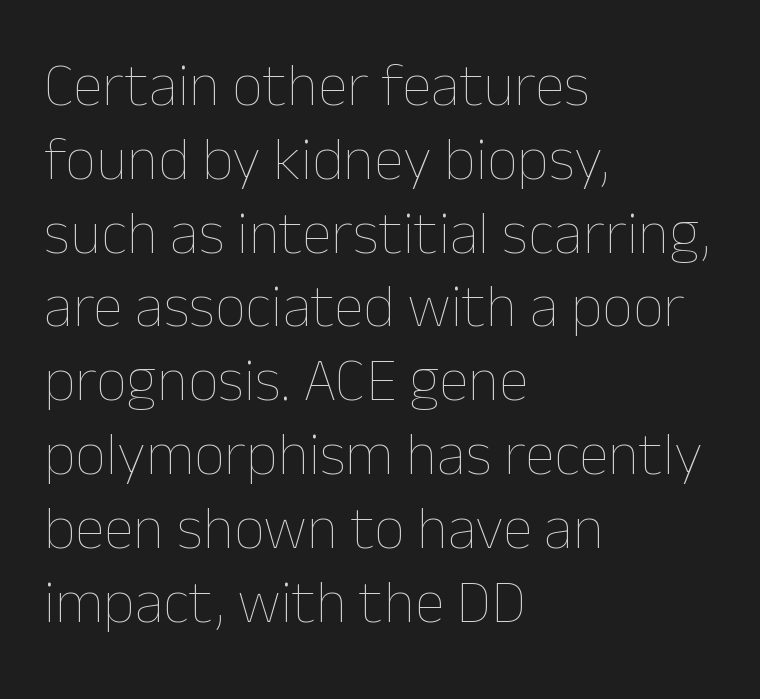
The image shows 61 px thin type, upright; set left-aligned, line spacing 1.21x, normal letter spacing, not underlined; low stroke contrast and a medium x-height.
